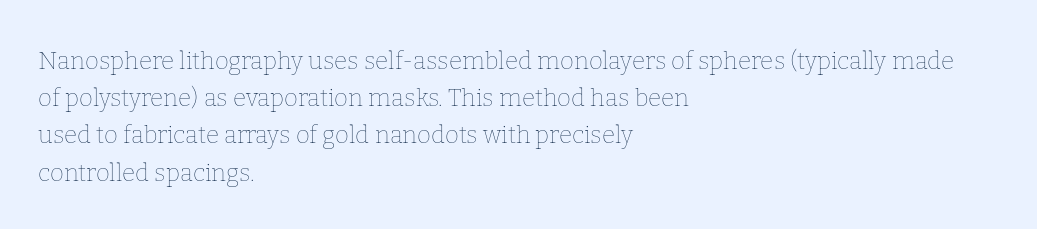
Ordinary non-slanted type is in use. This sample uses plain, unmodified letter spacing. Has an underline been added? It has not. The designer left line spacing at the default. The cut favours lightness, reaching ordinary text weight at its darkest. Layout note: lines flush left.
